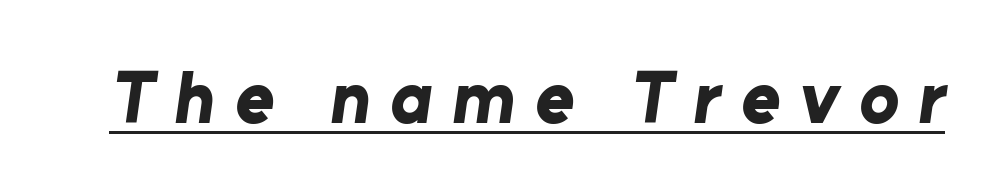
Q: Is the text bold? A: Yes.
Q: Is the typeface a serif or a sans-serif typeface? A: Sans-serif.
Q: Is the text underlined? A: Yes.
Q: Is the spacing between letters normal or unusually wide? A: Unusually wide.
Q: Width (condensed, normal, or wide)? A: Normal.
Q: Stroke contrast? A: Low.
Q: x-height? A: Medium.
Q: Monospaced? A: No.
